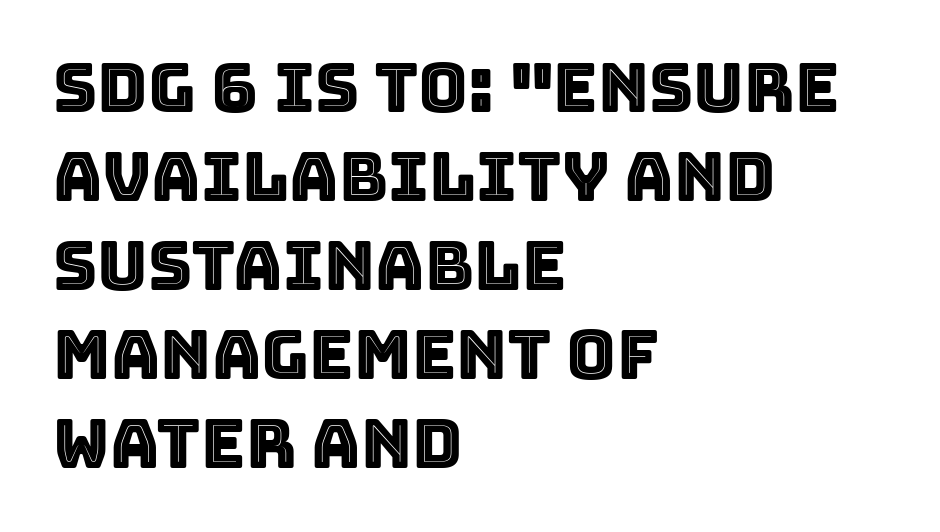
The image shows 68 px text type, upright; set left-aligned, normal line spacing (1.31x), normal letter spacing, not underlined; a large x-height.
